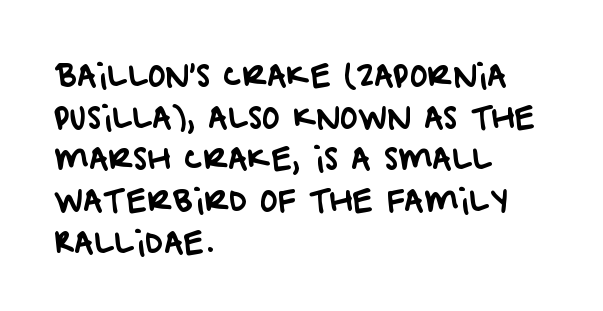
Q: Is the typeface a serif or a sans-serif typeface? A: Sans-serif.
Q: Is the text underlined? A: No.
Q: How is the paragraph aligned? A: Left-aligned.
Q: Is the spacing between letters normal or unusually wide? A: Normal.
Q: Is the spacing between lines tight, normal or loose? A: Normal.
Q: Width (condensed, normal, or wide)? A: Normal.
Q: Stroke contrast? A: Low.
Q: x-height? A: Large.
Q: Monospaced? A: No.
